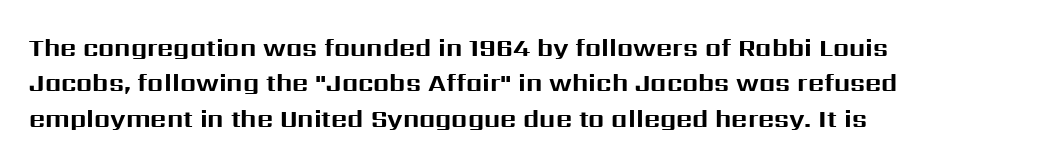
Q: Is the text bold? A: Yes.
Q: Is the text italic (slanted)? A: No, it is upright.
Q: Is the text underlined? A: No.
Q: How is the paragraph aligned? A: Left-aligned.
Q: Is the spacing between letters normal or unusually wide? A: Normal.
Q: Is the spacing between lines tight, normal or loose? A: Normal.
